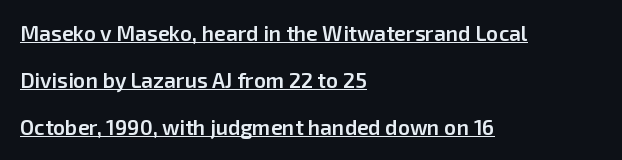
{"italic": "no", "bold": "semi", "underline": "yes", "align": "left", "line_spacing": "loose", "line_spacing_ratio": 2.23, "letter_spacing": "normal", "letter_spacing_em": 0.0, "glyph_px": 21}
